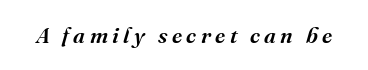
The gaps between neighbouring characters are conspicuously large. The passage shown leans; its letterforms are oblique. No word sits above an underline.
